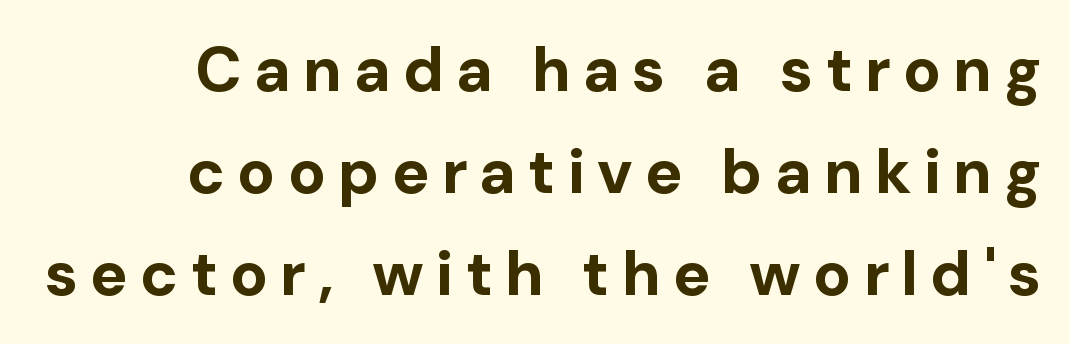
The image shows 63 px bold sans-serif type, upright; set right-aligned, normal line spacing (1.62x), not underlined; low stroke contrast and a medium x-height.
